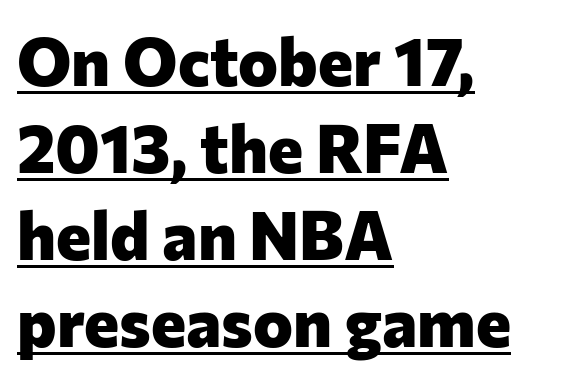
Designer's note — italics off, roman on. Think of a printed novel: that variable character pitch is what you see here. Honestly, the letter spacing is just normal — you wouldn't notice it. Serifs: no, the terminals of the letterforms are clean. The space between consecutive lines is moderate.
